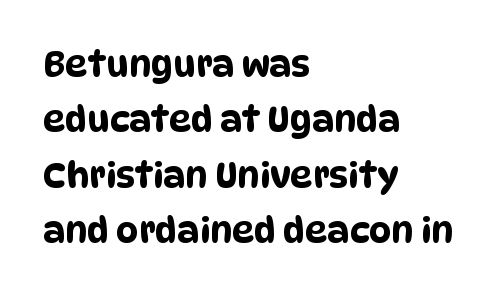
The image shows 35 px condensed sans-serif type; set left-aligned, normal line spacing (1.58x), normal letter spacing, not underlined; low stroke contrast and a large x-height.
